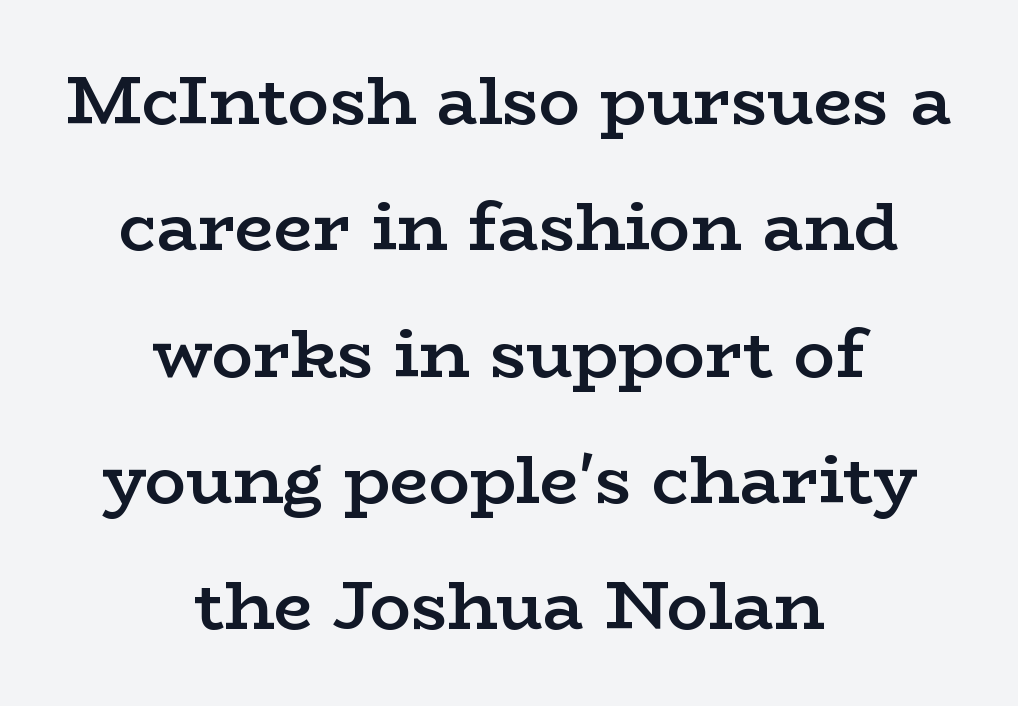
{"serif": "yes", "italic": "no", "bold": "semi", "weight": "semibold", "width": "wide", "stroke_contrast": "low", "x_height": "medium", "monospaced": "no", "underline": "no", "align": "center", "line_spacing_ratio": 1.83, "letter_spacing": "normal", "letter_spacing_em": 0.0, "glyph_px": 69}
